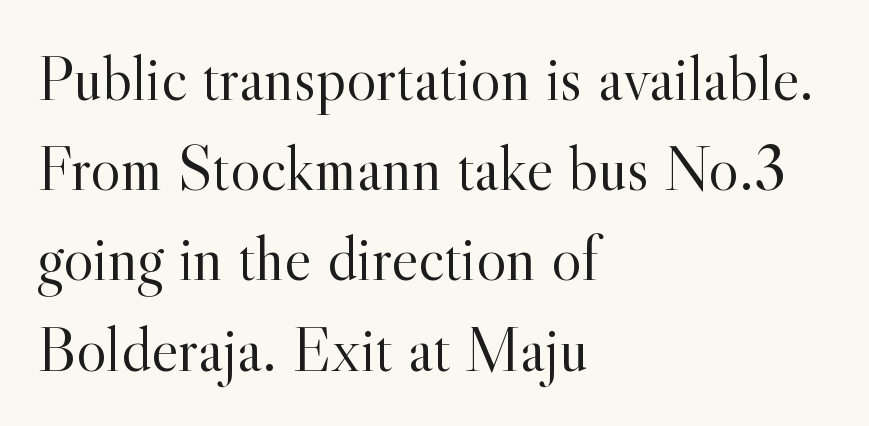
{"serif": "yes", "italic": "no", "bold": "no", "weight": "light", "width": "normal", "x_height": "small", "monospaced": "no", "underline": "no", "align": "left", "line_spacing": "normal", "line_spacing_ratio": 1.41, "letter_spacing": "normal", "letter_spacing_em": 0.0, "glyph_px": 64}
